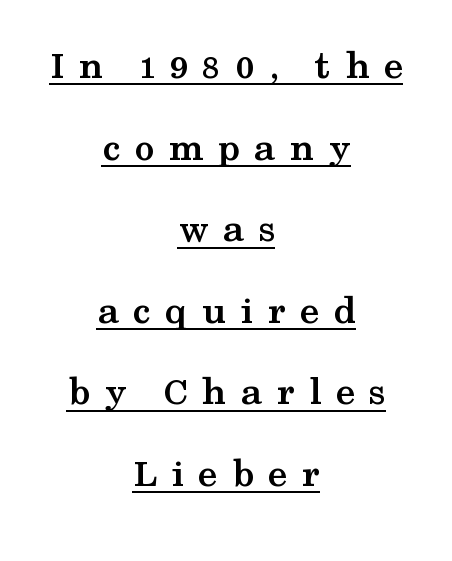
Q: Is the text bold? A: Yes.
Q: Is the text italic (slanted)? A: No, it is upright.
Q: Is the typeface a serif or a sans-serif typeface? A: Serif.
Q: Is the text underlined? A: Yes.
Q: How is the paragraph aligned? A: Centered.
Q: Is the spacing between letters normal or unusually wide? A: Unusually wide.
Q: Is the spacing between lines tight, normal or loose? A: Loose.
Q: Width (condensed, normal, or wide)? A: Wide.
Q: Stroke contrast? A: Medium.
Q: x-height? A: Medium.
Q: Monospaced? A: No.
